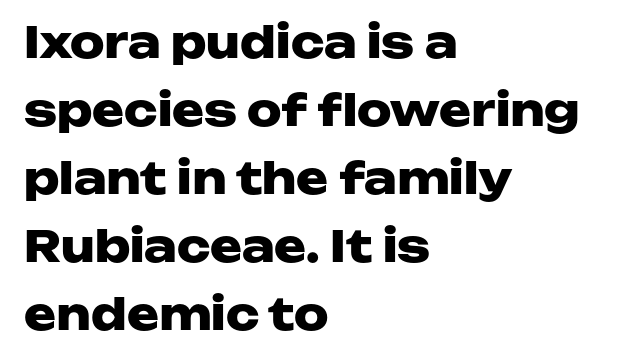
Do the characters align in a grid? No, the font is proportional. The gaps between neighbouring characters are ordinary and unremarkable. The letters are bold, with thick, heavy strokes. The type family on display is of the sans-serif kind. Normally led — the rows are evenly, conventionally spaced.
